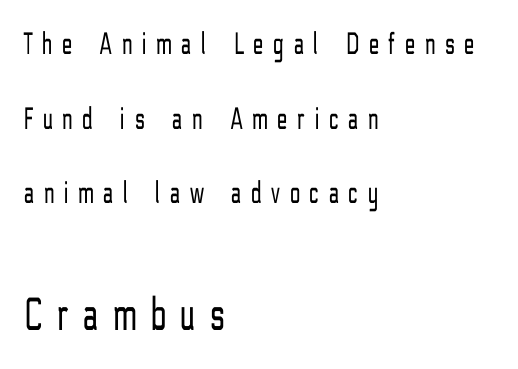
Q: Is the text bold? A: No.
Q: Is the text italic (slanted)? A: No, it is upright.
Q: Is the typeface a serif or a sans-serif typeface? A: Sans-serif.
Q: Is the text underlined? A: No.
Q: How is the paragraph aligned? A: Left-aligned.
Q: Is the spacing between letters normal or unusually wide? A: Unusually wide.
Q: Is the spacing between lines tight, normal or loose? A: Loose.
Q: Which block of text is set in a larger size, the first (top) or the second (bottom)? A: The second (bottom) one.
Q: Width (condensed, normal, or wide)? A: Condensed.
Q: Stroke contrast? A: Low.
Q: x-height? A: Medium.
Q: Monospaced? A: No.
